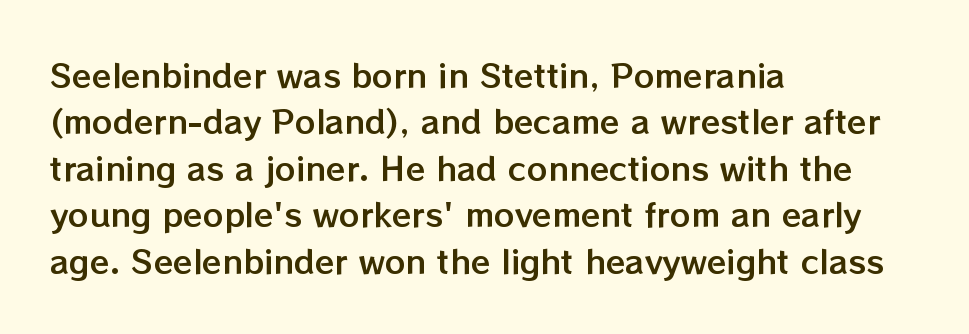
If you drew a line through each stem, it would be perfectly vertical. The passage shown is not underscored anywhere. Compared with a centered layout, this one pins lines to the left instead. The horizontal fit of the characters is conventional and even.
